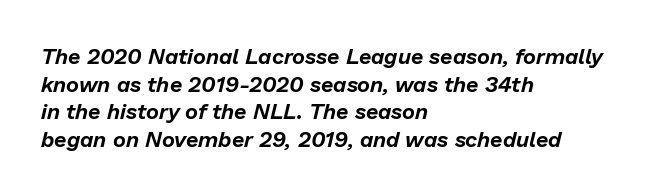
How are the letters spaced? Ordinarily, with no added tracking. These lines stack with their left ends in a neat column. What's the leading like? Ordinary, nothing unusual. Observe the lean: these are italic letterforms. Anything drawn beneath the words? Only blank space.
